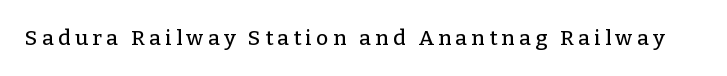
{"italic": "no", "underline": "no", "letter_spacing": "wide", "letter_spacing_em": 0.21, "glyph_px": 21}
